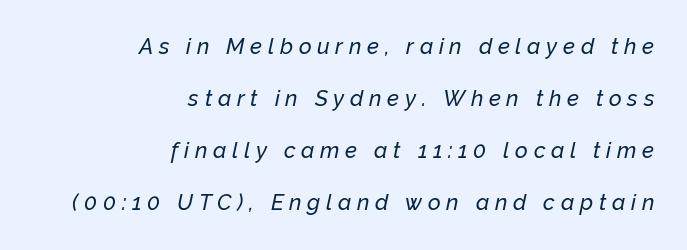
Q: Is the text italic (slanted)? A: Yes, it leans right by about 12 degrees.
Q: Is the text underlined? A: No.
Q: How is the paragraph aligned? A: Right-aligned.
Q: Is the spacing between letters normal or unusually wide? A: Unusually wide.
Q: Is the spacing between lines tight, normal or loose? A: Loose.
